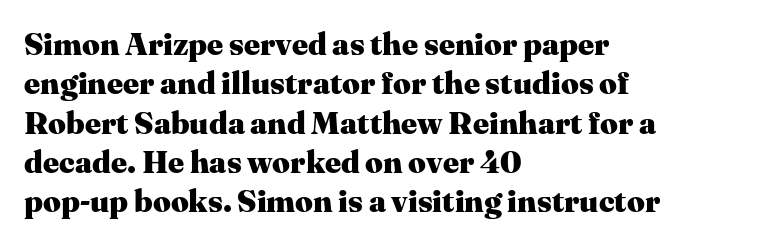
The image shows 31 px heavy serif type, upright; set left-aligned, normal line spacing (1.27x), normal letter spacing, not underlined; medium stroke contrast and a medium x-height.
